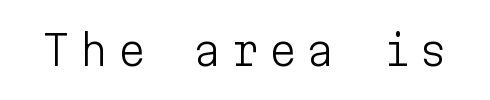
Vertical strokes here are truly vertical. Decoration check: the copy has no underline. Every character here occupies the same horizontal width, giving the sample a typewriter-like rhythm. This sample uses expanded letter spacing, leaving extra air between glyphs. The passage shown is typeset with a sans-serif family. The weight tops out at a normal text grade.
